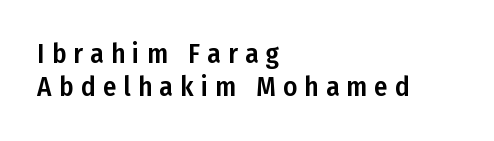
{"italic": "no", "underline": "no", "align": "left", "line_spacing_ratio": 1.21, "letter_spacing": "wide", "letter_spacing_em": 0.27, "glyph_px": 27}
